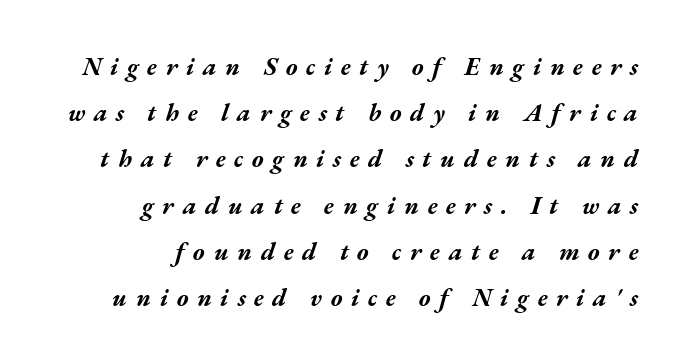
{"italic": "yes", "lean": "right", "slant_degrees": 17, "bold": "yes", "underline": "no", "align": "right", "line_spacing_ratio": 1.85, "letter_spacing": "wide", "letter_spacing_em": 0.35, "glyph_px": 25}
